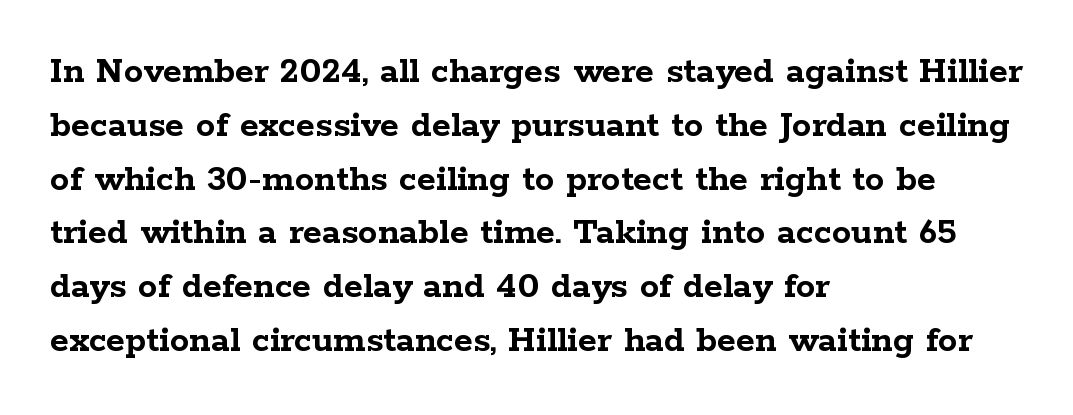
{"serif": "yes", "italic": "no", "bold": "yes", "weight": "semibold", "width": "wide", "stroke_contrast": "low", "x_height": "medium", "monospaced": "no", "underline": "no", "align": "left", "line_spacing": "normal", "line_spacing_ratio": 1.38, "letter_spacing": "normal", "letter_spacing_em": 0.0, "glyph_px": 39}
